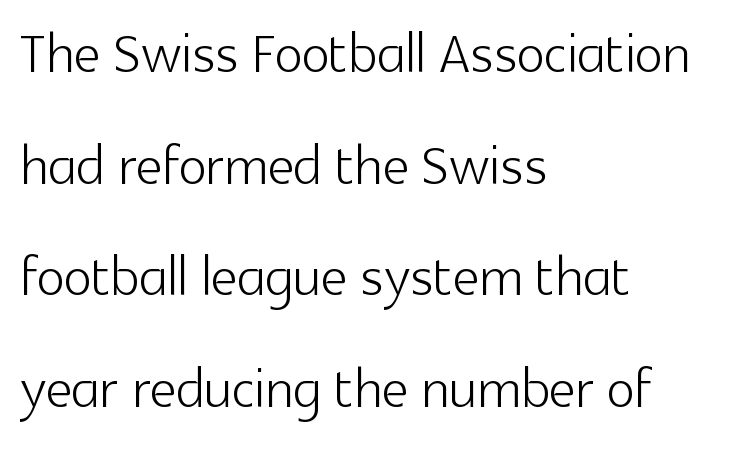
{"serif": "no", "italic": "no", "bold": "no", "weight": "light", "width": "normal", "x_height": "medium", "monospaced": "no", "underline": "no", "align": "left", "line_spacing": "normal", "line_spacing_ratio": 1.51, "letter_spacing": "normal", "letter_spacing_em": 0.0, "glyph_px": 74}
